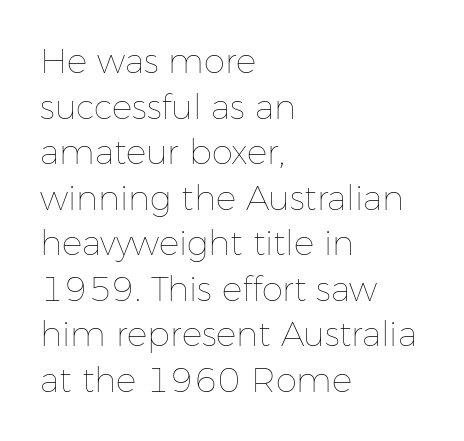
Q: Is the text bold? A: No.
Q: Is the text italic (slanted)? A: No, it is upright.
Q: Is the text underlined? A: No.
Q: How is the paragraph aligned? A: Left-aligned.
Q: Is the spacing between letters normal or unusually wide? A: Normal.
Q: Is the spacing between lines tight, normal or loose? A: Normal.
Q: Width (condensed, normal, or wide)? A: Normal.
Q: Stroke contrast? A: Low.
Q: x-height? A: Medium.
Q: Monospaced? A: No.
